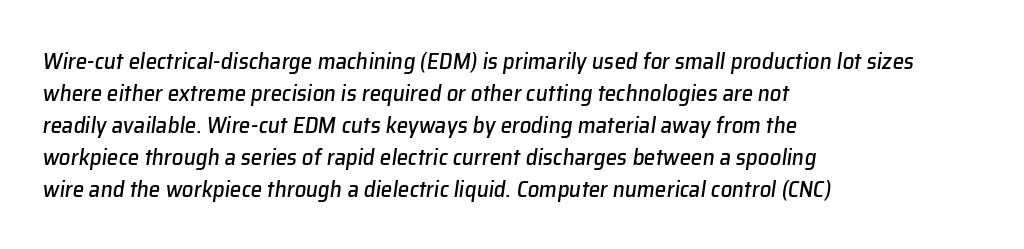
Q: Is the text italic (slanted)? A: Yes, it leans right by about 8 degrees.
Q: Is the text underlined? A: No.
Q: How is the paragraph aligned? A: Left-aligned.
Q: Is the spacing between letters normal or unusually wide? A: Normal.
Q: Is the spacing between lines tight, normal or loose? A: Normal.
